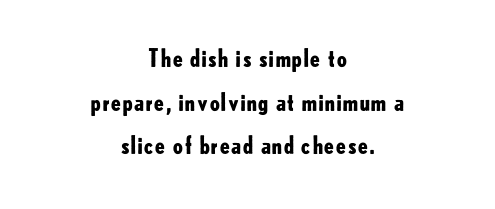
A bare baseline throughout the passage. As a designer I'd log this as weight 700, bold. A roman cut, with each character standing at attention. Students, note that the glyphs here touch the page at normal intervals. Is the block centered? Yes — each line is placed symmetrically about the middle.
